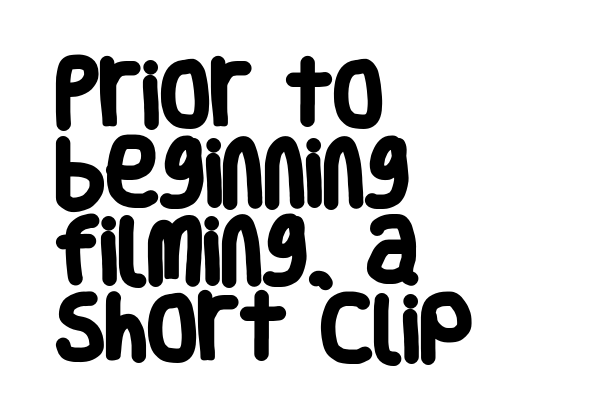
Closely set lines give the paragraph a compact silhouette. The passage shown is not underscored anywhere. Horizontally, the lines are justified to the leading edge only. I'd call this a sans setting — the letters go barefoot. Each glyph is drawn with heavy, bold strokes. Each letter keeps its own natural width here, so spacing adapts to shape.
